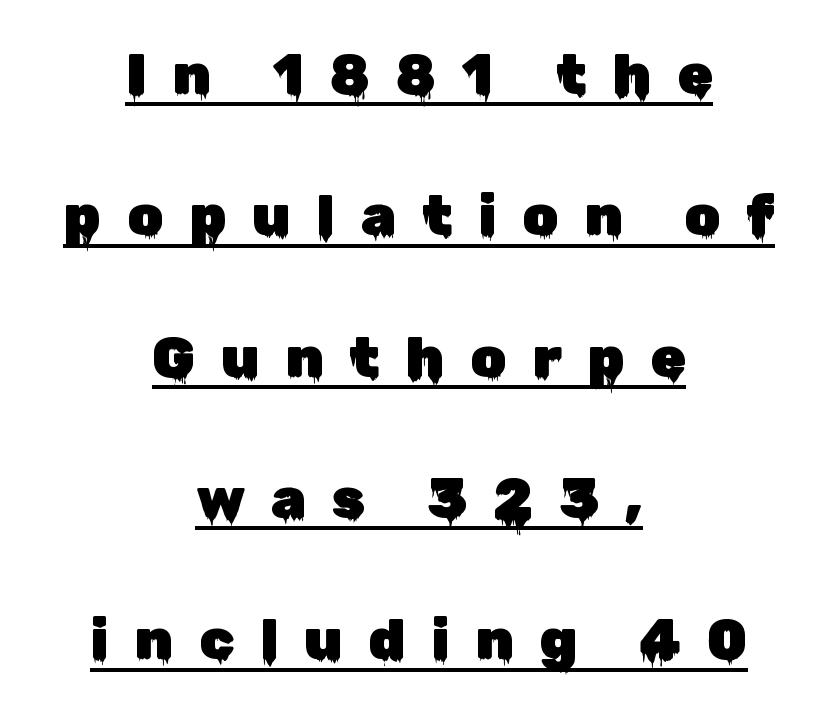
The typesetter has applied underlining to the passage shown. Airy leading. Letterform terminals end flat and unadorned throughout the passage. Posture: straight, roman, zero tilt.
